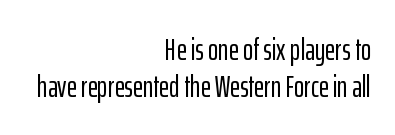
A typesetter would call this proportional, since set widths differ per character. No word sits above an underline. Tall strokes in this sample are plumb rather than angled. The text was rendered using a sans face with plain stroke endings. Caption: standard tracking, unaltered.
